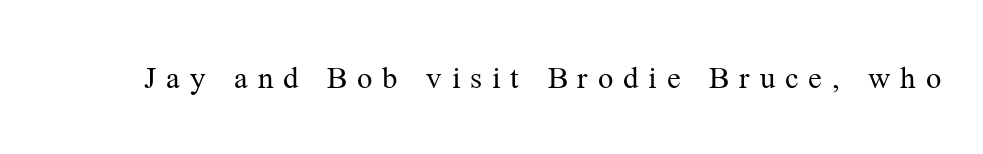
The image shows 34 px regular-weight serif type, upright; set unusually wide letter spacing (+0.29 em), not underlined; medium stroke contrast and a medium x-height.
